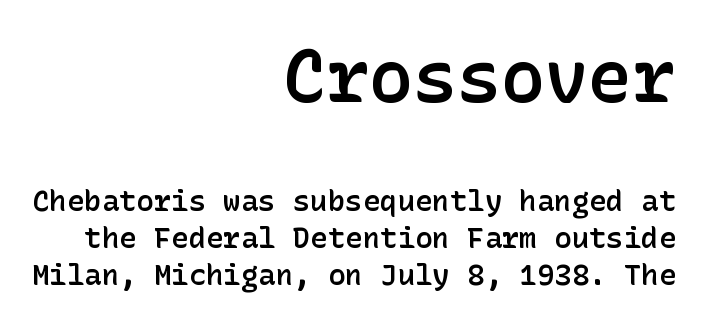
Notice how the passage keeps a crisp vertical edge on the right only. Check where the strokes stop: nothing finishes them off — pure sans. Weight: semibold (demi). Letter spacing: default.
